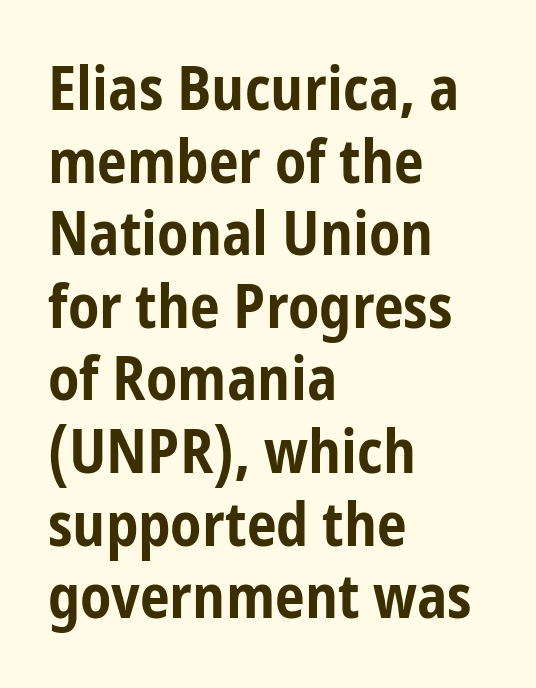
Q: Is the text bold? A: Yes.
Q: Is the text italic (slanted)? A: No, it is upright.
Q: Is the typeface a serif or a sans-serif typeface? A: Sans-serif.
Q: Is the text underlined? A: No.
Q: How is the paragraph aligned? A: Left-aligned.
Q: Is the spacing between letters normal or unusually wide? A: Normal.
Q: Width (condensed, normal, or wide)? A: Condensed.
Q: Stroke contrast? A: Low.
Q: x-height? A: Medium.
Q: Monospaced? A: No.
